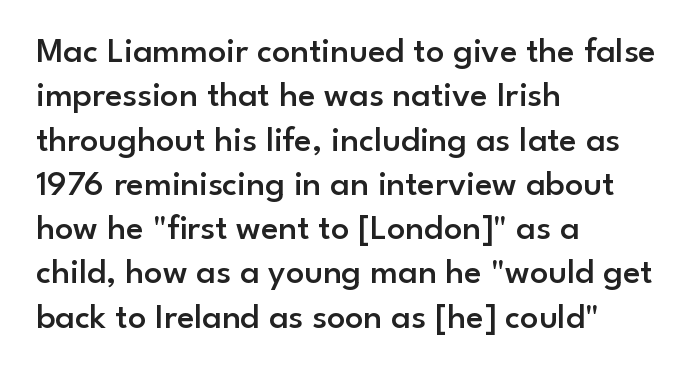
{"serif": "no", "italic": "no", "bold": "semi", "weight": "semibold", "width": "normal", "stroke_contrast": "low", "x_height": "small", "monospaced": "no", "underline": "no", "align": "left", "line_spacing_ratio": 1.23, "letter_spacing": "normal", "letter_spacing_em": 0.0, "glyph_px": 36}
